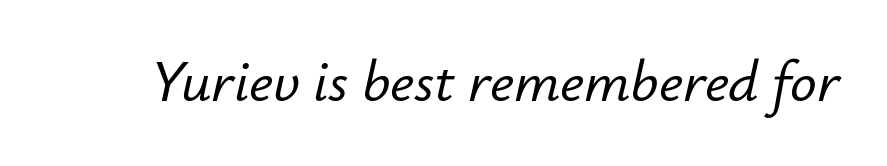
Q: Is the text italic (slanted)? A: Yes, it leans right by about 12 degrees.
Q: Is the text underlined? A: No.
Q: Is the spacing between letters normal or unusually wide? A: Normal.
Q: Width (condensed, normal, or wide)? A: Normal.
Q: Stroke contrast? A: Low.
Q: x-height? A: Small.
Q: Monospaced? A: No.
